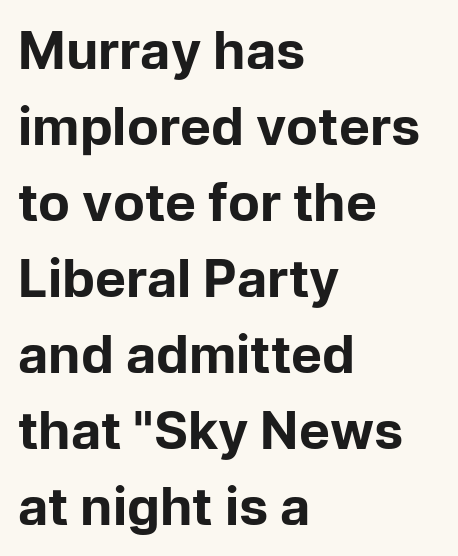
{"serif": "no", "italic": "no", "bold": "yes", "weight": "bold", "width": "normal", "stroke_contrast": "low", "x_height": "medium", "monospaced": "no", "underline": "no", "align": "left", "line_spacing": "normal", "line_spacing_ratio": 1.46, "letter_spacing": "normal", "letter_spacing_em": 0.0, "glyph_px": 52}
